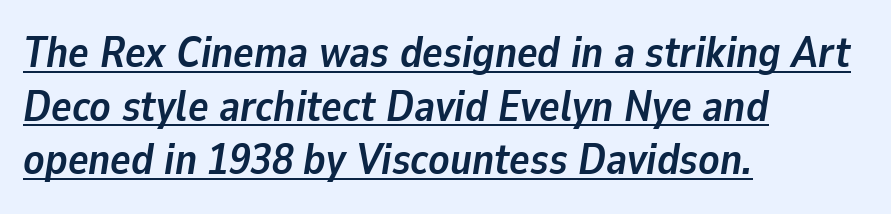
Q: Is the text bold? A: Yes.
Q: Is the text italic (slanted)? A: Yes, it leans right by about 9 degrees.
Q: Is the text underlined? A: Yes.
Q: How is the paragraph aligned? A: Left-aligned.
Q: Is the spacing between letters normal or unusually wide? A: Normal.
Q: Is the spacing between lines tight, normal or loose? A: Normal.
Q: Width (condensed, normal, or wide)? A: Normal.
Q: Stroke contrast? A: Low.
Q: x-height? A: Medium.
Q: Monospaced? A: No.
